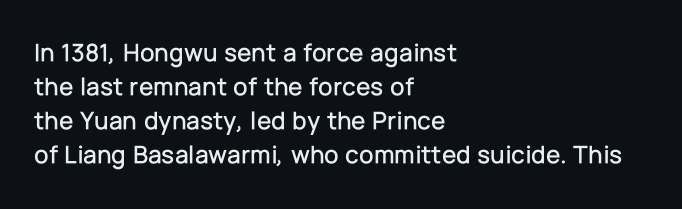
Q: Is the text italic (slanted)? A: No, it is upright.
Q: Is the text underlined? A: No.
Q: How is the paragraph aligned? A: Left-aligned.
Q: Is the spacing between letters normal or unusually wide? A: Normal.
Q: Is the spacing between lines tight, normal or loose? A: Normal.
